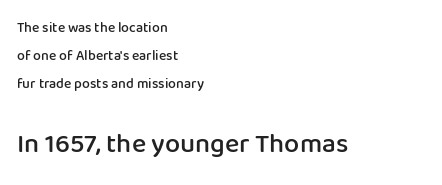
The image shows 27 px text type, upright; set left-aligned, loose line spacing (2.01x), normal letter spacing, not underlined; the second (bottom) block is 1.93x larger.
